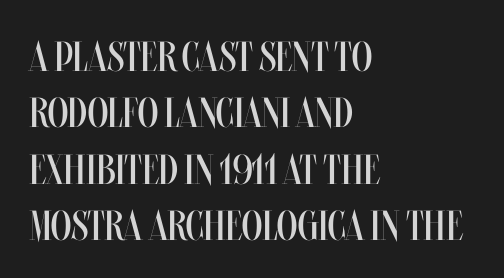
The image shows 42 px regular-weight, condensed type, upright; set left-aligned, normal line spacing (1.34x), normal letter spacing, not underlined; medium stroke contrast and a large x-height.
